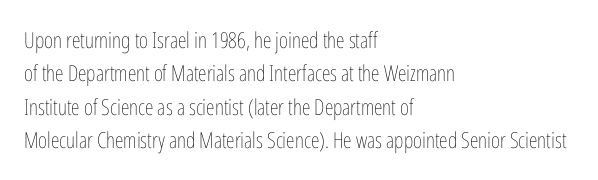
{"italic": "no", "bold": "no", "underline": "no", "align": "left", "line_spacing": "normal", "line_spacing_ratio": 1.52, "letter_spacing": "normal", "letter_spacing_em": 0.0, "glyph_px": 22}
